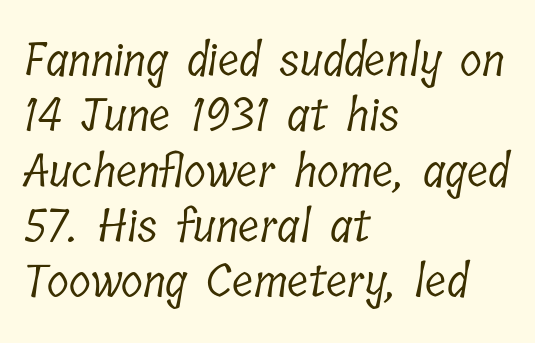
Q: Is the text bold? A: No.
Q: Is the typeface a serif or a sans-serif typeface? A: Serif.
Q: Is the text underlined? A: No.
Q: How is the paragraph aligned? A: Left-aligned.
Q: Is the spacing between letters normal or unusually wide? A: Normal.
Q: Width (condensed, normal, or wide)? A: Condensed.
Q: Stroke contrast? A: Low.
Q: x-height? A: Medium.
Q: Monospaced? A: No.
